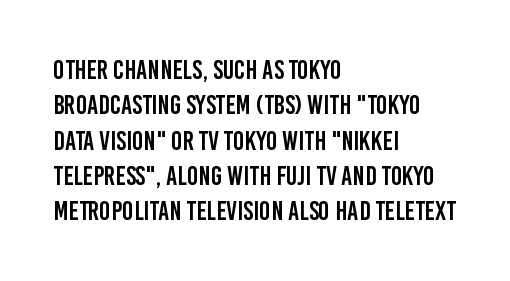
Interline gaps are of average width in this sample. The axis of the letterforms is exactly vertical. Casual observation: everything's shoved over to the left. These lines keep a tight, regular rhythm from letter to letter. Unmarked baselines from the first word to the last.
